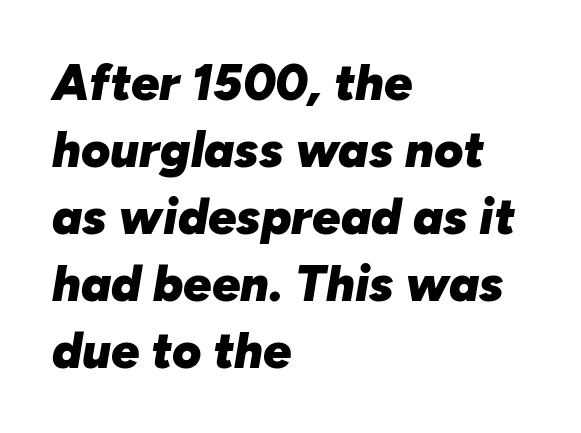
The image shows 50 px heavy type, italic (leaning right); set left-aligned, normal line spacing (1.34x), normal letter spacing, not underlined; low stroke contrast and a medium x-height.
